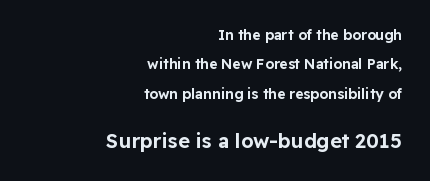
The image shows 20 px text type, upright; set right-aligned, loose line spacing (2.1x), normal letter spacing, not underlined; the second (bottom) block is 1.43x larger.
